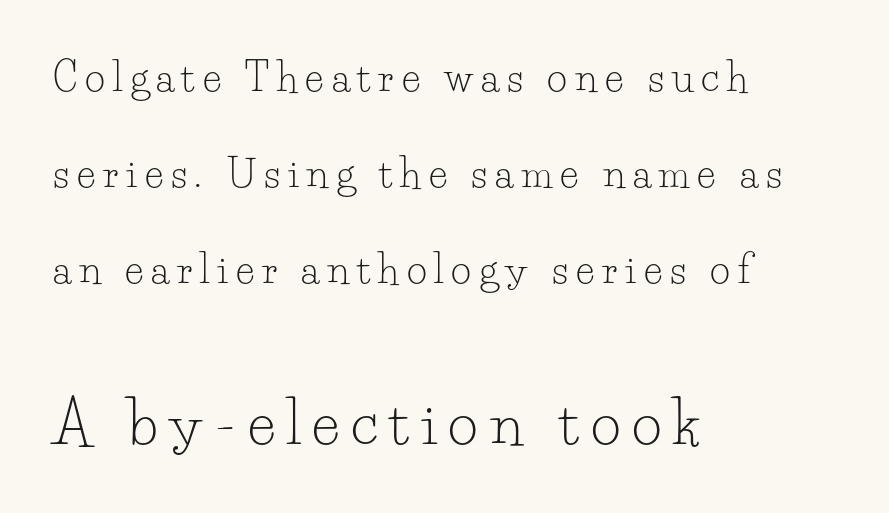
{"serif": "yes", "italic": "no", "bold": "no", "weight": "light", "width": "normal", "stroke_contrast": "low", "x_height": "small", "monospaced": "no", "underline": "no", "align": "left", "line_spacing": "loose", "line_spacing_ratio": 2.46, "letter_spacing": "wide", "letter_spacing_em": 0.2, "larger_block": "second", "size_ratio": 1.49, "glyph_px": 58}
